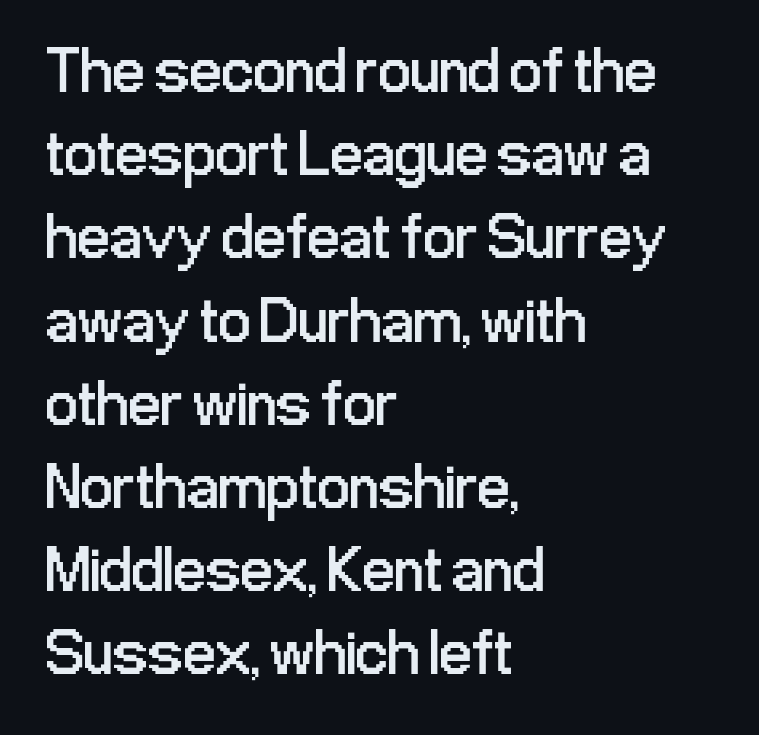
{"serif": "no", "italic": "no", "bold": "no", "weight": "regular", "width": "condensed", "stroke_contrast": "low", "x_height": "medium", "monospaced": "no", "underline": "no", "align": "left", "line_spacing": "normal", "line_spacing_ratio": 1.3, "letter_spacing": "normal", "letter_spacing_em": 0.0, "glyph_px": 64}
